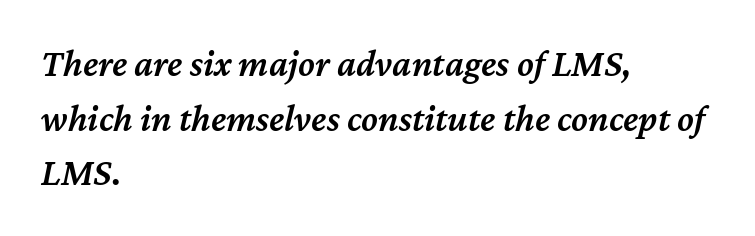
{"italic": "yes", "lean": "right", "slant_degrees": 12, "bold": "semi", "weight": "semibold", "width": "normal", "stroke_contrast": "medium", "x_height": "medium", "monospaced": "no", "underline": "no", "align": "left", "line_spacing": "normal", "line_spacing_ratio": 1.44, "letter_spacing": "normal", "letter_spacing_em": 0.0, "glyph_px": 38}
